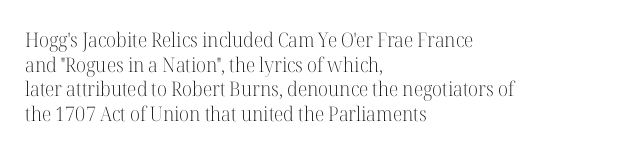
{"italic": "no", "bold": "no", "underline": "no", "align": "left", "line_spacing_ratio": 1.23, "letter_spacing": "normal", "letter_spacing_em": 0.0, "glyph_px": 20}
